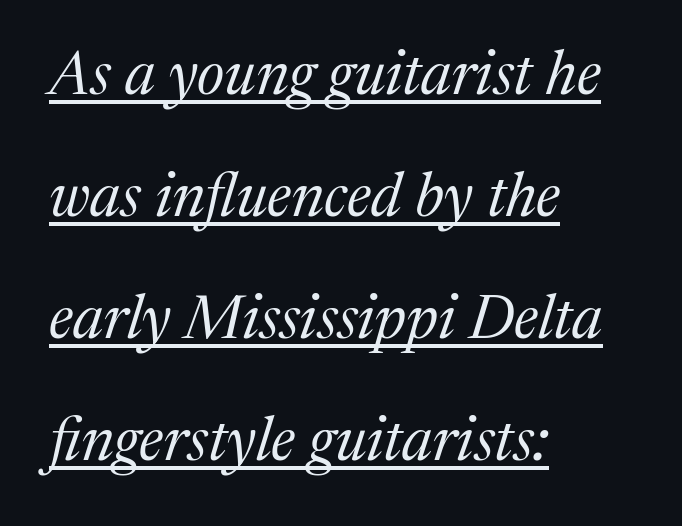
{"serif": "yes", "italic": "yes", "lean": "right", "slant_degrees": 17, "bold": "no", "weight": "regular", "width": "normal", "stroke_contrast": "medium", "x_height": "medium", "monospaced": "no", "underline": "yes", "align": "left", "line_spacing": "loose", "line_spacing_ratio": 2.0, "letter_spacing": "normal", "letter_spacing_em": 0.0, "glyph_px": 61}
